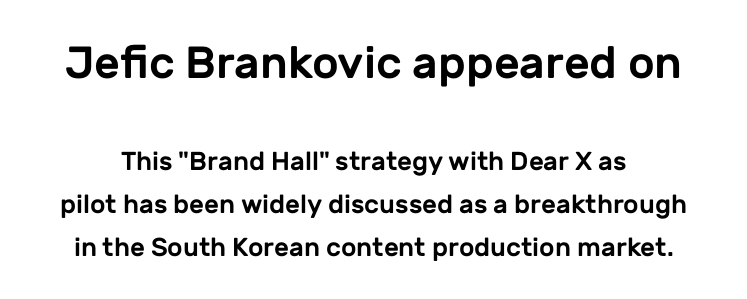
The type is set solid horizontally, with unmodified tracking. Descenders are the only things crossing below the line. Does the bottom block carry the larger type? No, the top block does. Regarding serifs, this sample does without them.
